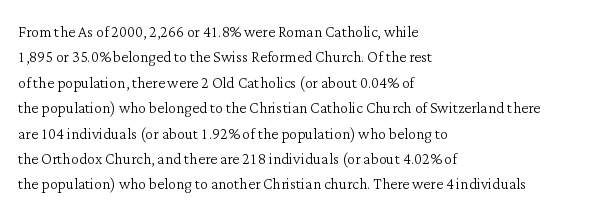
Q: Is the text bold? A: No.
Q: Is the text italic (slanted)? A: No, it is upright.
Q: Is the text underlined? A: No.
Q: How is the paragraph aligned? A: Left-aligned.
Q: Is the spacing between letters normal or unusually wide? A: Normal.
Q: Is the spacing between lines tight, normal or loose? A: Normal.
